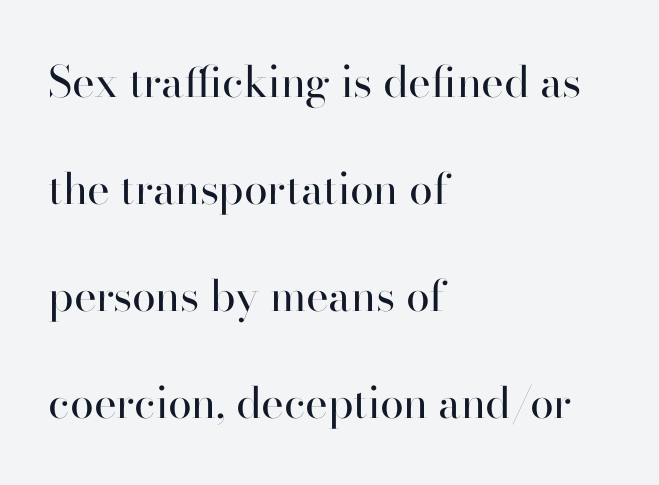
Line spacing here is loose. This is not heavy type; no bold has been used. You could call the tracking neutral — neither tight nor loose. A typesetter would call this proportional, since set widths differ per character. This is the regular roman posture of the typeface. If you drew a ruler down the left edge, every line would touch it.
